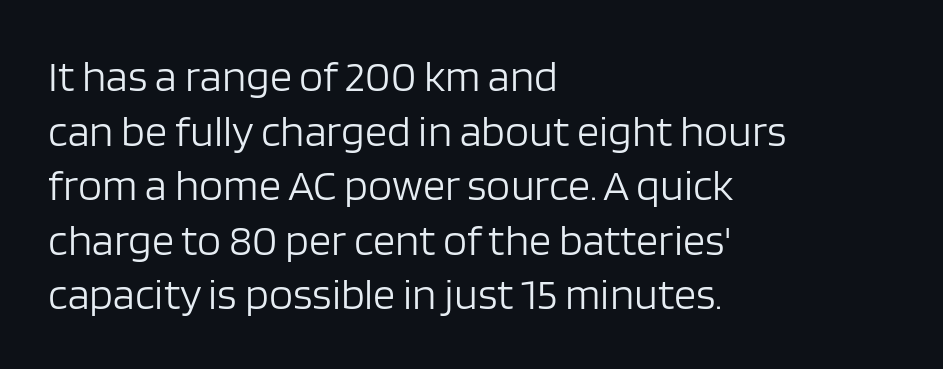
Q: Is the text bold? A: No.
Q: Is the text italic (slanted)? A: No, it is upright.
Q: Is the typeface a serif or a sans-serif typeface? A: Sans-serif.
Q: Is the text underlined? A: No.
Q: How is the paragraph aligned? A: Left-aligned.
Q: Is the spacing between letters normal or unusually wide? A: Normal.
Q: Width (condensed, normal, or wide)? A: Normal.
Q: Stroke contrast? A: Low.
Q: x-height? A: Large.
Q: Monospaced? A: No.
